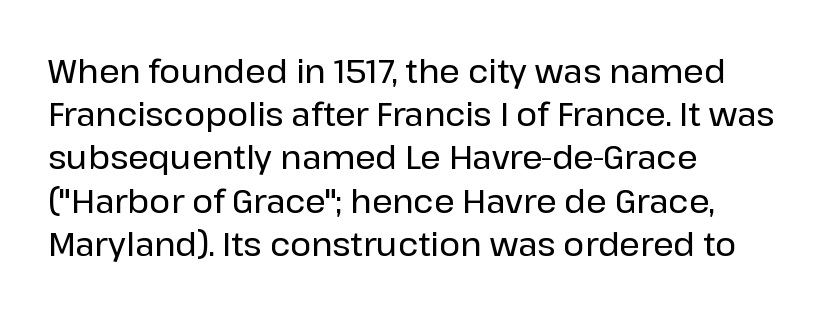
Q: Is the text italic (slanted)? A: No, it is upright.
Q: Is the typeface a serif or a sans-serif typeface? A: Sans-serif.
Q: Is the text underlined? A: No.
Q: How is the paragraph aligned? A: Left-aligned.
Q: Is the spacing between letters normal or unusually wide? A: Normal.
Q: Is the spacing between lines tight, normal or loose? A: Normal.
Q: Width (condensed, normal, or wide)? A: Normal.
Q: Stroke contrast? A: Low.
Q: x-height? A: Medium.
Q: Monospaced? A: No.
